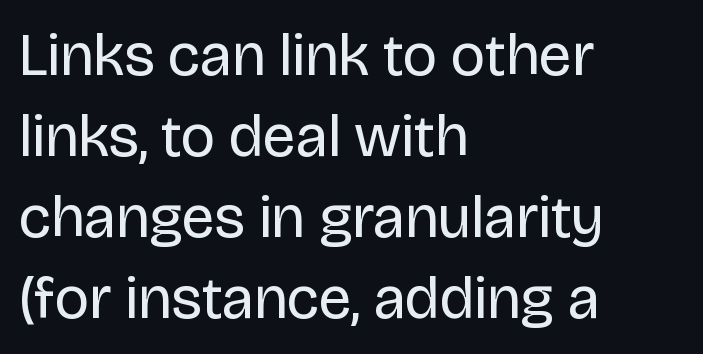
Q: Is the text bold? A: No.
Q: Is the text italic (slanted)? A: No, it is upright.
Q: Is the typeface a serif or a sans-serif typeface? A: Sans-serif.
Q: Is the text underlined? A: No.
Q: How is the paragraph aligned? A: Left-aligned.
Q: Is the spacing between letters normal or unusually wide? A: Normal.
Q: Is the spacing between lines tight, normal or loose? A: Normal.
Q: Width (condensed, normal, or wide)? A: Normal.
Q: Stroke contrast? A: Low.
Q: x-height? A: Large.
Q: Monospaced? A: No.
